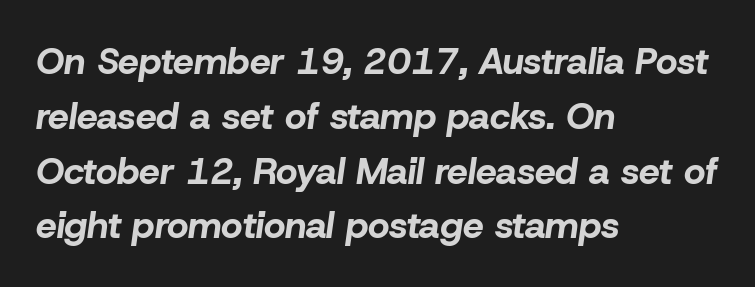
The image shows 37 px bold type, italic (leaning right); set left-aligned, normal line spacing (1.48x), normal letter spacing, not underlined; low stroke contrast and a medium x-height.
